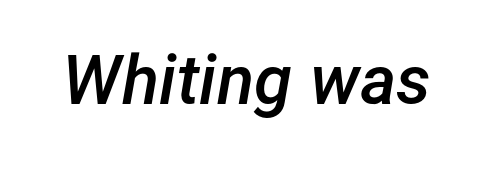
The letters advance in unequal steps, a hallmark of proportional type. Does the lettering tilt? It does — this is italic. Decoration check: the copy has no underline. Letter spacing: default.
